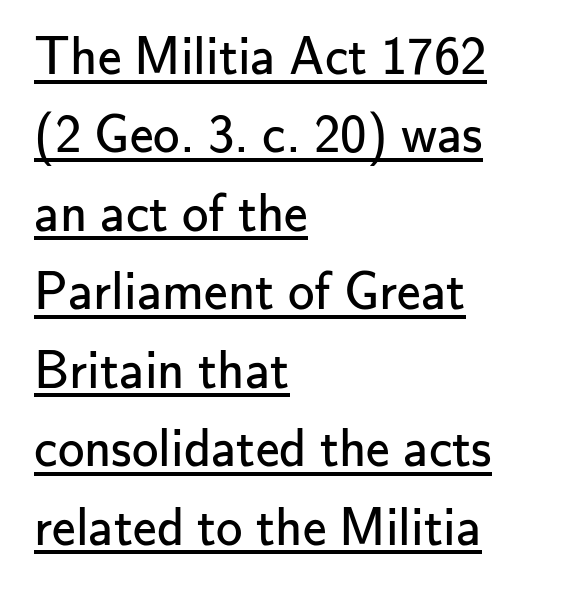
{"serif": "no", "italic": "no", "bold": "no", "weight": "regular", "width": "normal", "stroke_contrast": "low", "x_height": "small", "monospaced": "no", "underline": "yes", "align": "left", "line_spacing": "normal", "line_spacing_ratio": 1.48, "letter_spacing": "normal", "letter_spacing_em": 0.0, "glyph_px": 53}
